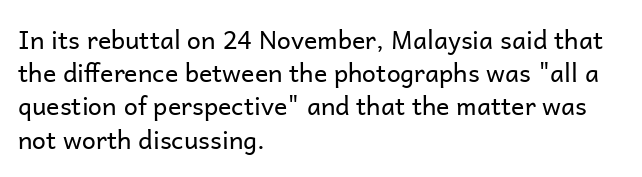
The image shows 25 px text type, upright; set left-aligned, normal line spacing (1.33x), normal letter spacing, not underlined.
